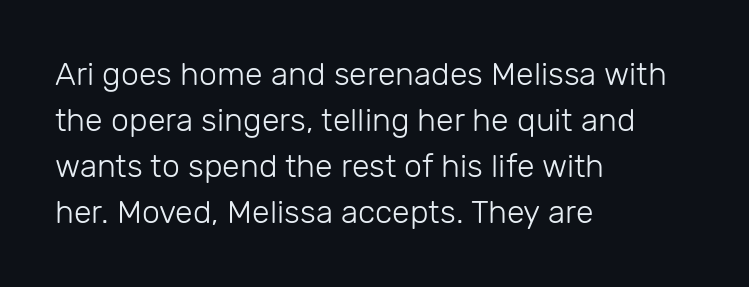
Weight: regular or lighter. Normally led — the rows are evenly, conventionally spaced. Nothing sits at the stroke ends, so this counts as sans-serif. How are the letters spaced? Ordinarily, with no added tracking. Looks like regular typesetting: each glyph gets only the width it needs. Rule under the text: the space is simply empty.
